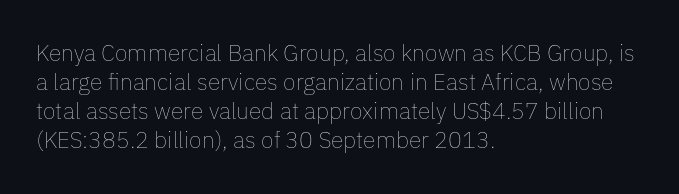
The image shows 23 px text type, upright; set left-aligned, normal line spacing (1.26x), normal letter spacing, not underlined.
